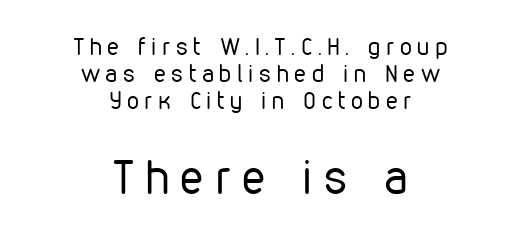
The image shows 47 px regular-weight, condensed sans-serif type, upright; set centered, tight line spacing (1.12x), unusually wide letter spacing (+0.24 em), not underlined; the second (bottom) block is 1.96x larger; low stroke contrast and a medium x-height.
